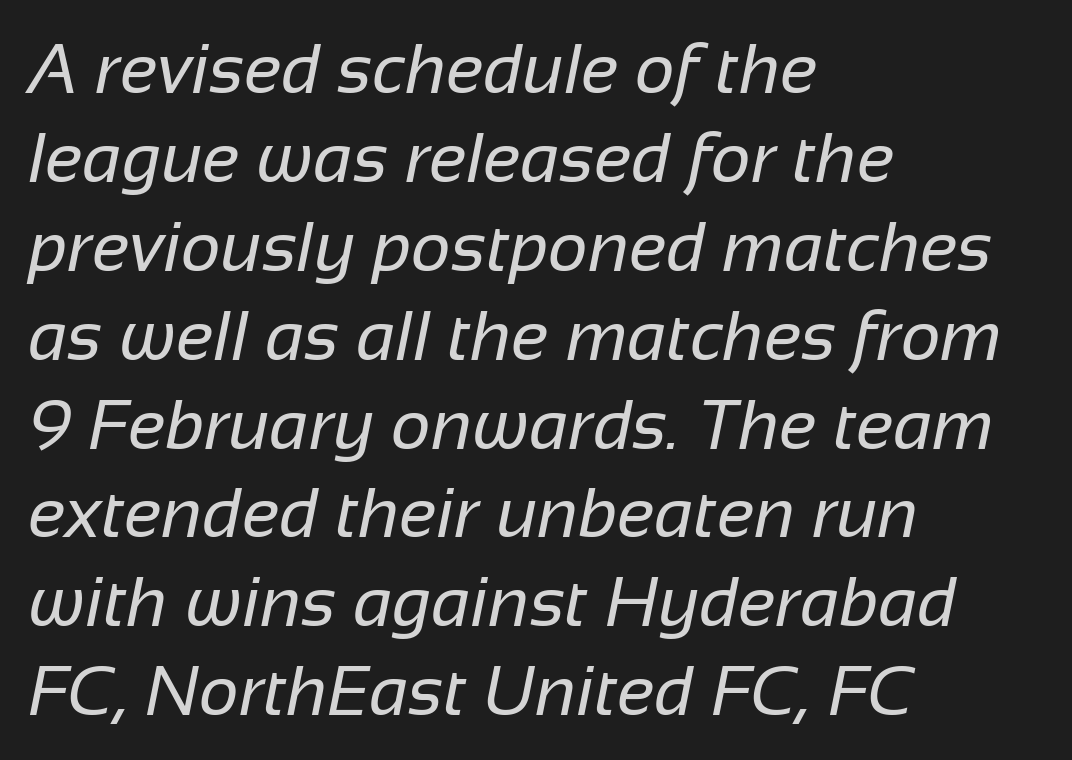
{"serif": "no", "bold": "no", "weight": "regular", "width": "normal", "stroke_contrast": "low", "x_height": "medium", "monospaced": "no", "underline": "no", "align": "left", "line_spacing": "normal", "line_spacing_ratio": 1.27, "letter_spacing": "normal", "letter_spacing_em": 0.0, "glyph_px": 70}
